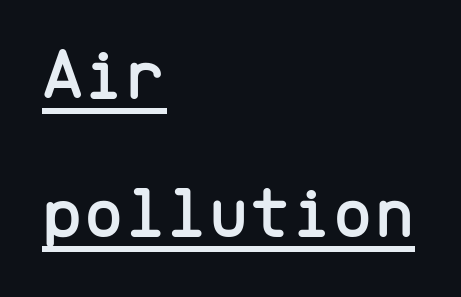
Look at the bottom of the vertical strokes: they stop flat, with no serifs. The words here are underlined. Typeset ragged right — the left edge is the straight one. In terms of posture, this sample is upright. Each letter, wide or thin by design, is forced into the same width here.
